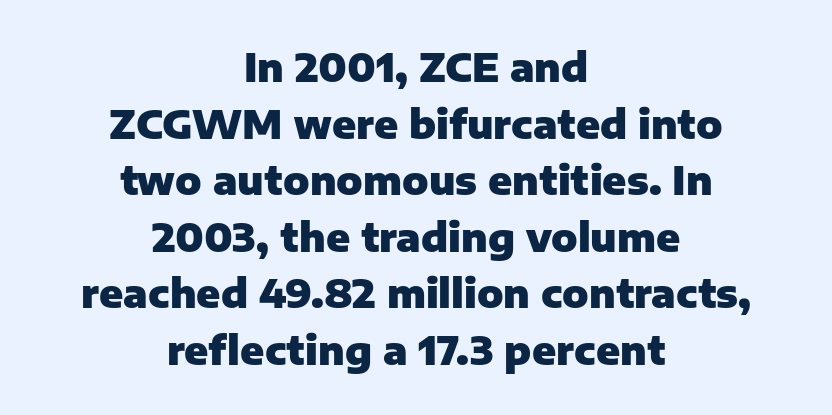
The image shows 39 px heavy sans-serif type, upright; set centered, normal line spacing (1.45x), normal letter spacing, not underlined; low stroke contrast and a medium x-height.
